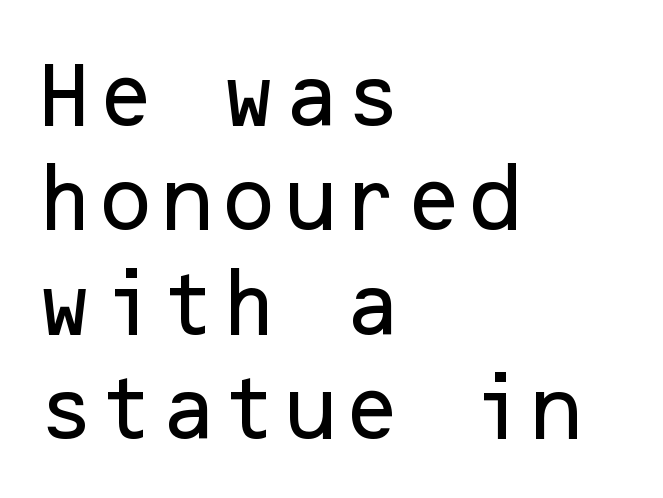
Q: Is the text italic (slanted)? A: No, it is upright.
Q: Is the typeface a serif or a sans-serif typeface? A: Sans-serif.
Q: Is the text underlined? A: No.
Q: How is the paragraph aligned? A: Left-aligned.
Q: Is the spacing between letters normal or unusually wide? A: Normal.
Q: Is the spacing between lines tight, normal or loose? A: Normal.
Q: Width (condensed, normal, or wide)? A: Normal.
Q: Stroke contrast? A: Low.
Q: x-height? A: Medium.
